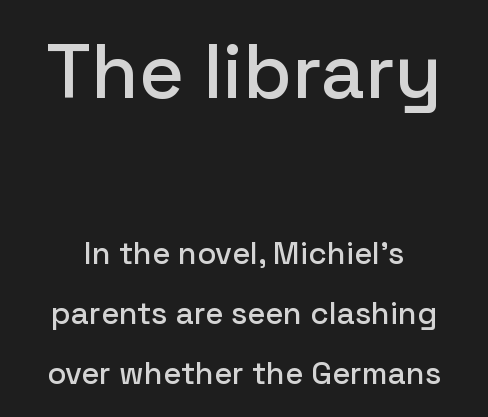
Q: Is the text italic (slanted)? A: No, it is upright.
Q: Is the typeface a serif or a sans-serif typeface? A: Sans-serif.
Q: Is the text underlined? A: No.
Q: Is the spacing between letters normal or unusually wide? A: Normal.
Q: Is the spacing between lines tight, normal or loose? A: Loose.
Q: Which block of text is set in a larger size, the first (top) or the second (bottom)? A: The first (top) one.
Q: Width (condensed, normal, or wide)? A: Normal.
Q: Stroke contrast? A: Low.
Q: x-height? A: Medium.
Q: Monospaced? A: No.
